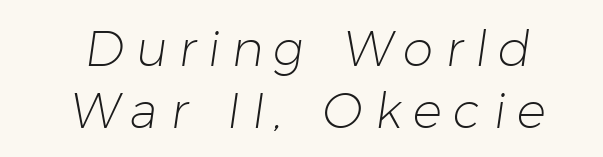
Every row of glyphs is offset so its center matches the block's center. Only glyphs here, with clear space below each row. This rendering employs a face without finishing strokes, i.e., a sans-serif. Rows of type keep a routine distance in the vertical direction.
